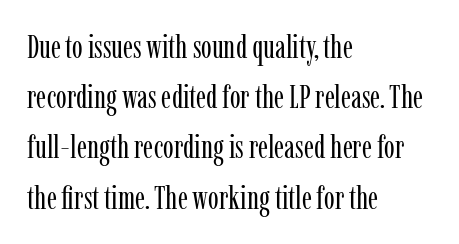
The image shows 32 px regular-weight, condensed serif type, upright; set left-aligned, normal line spacing (1.57x), normal letter spacing, not underlined; low stroke contrast and a medium x-height.
